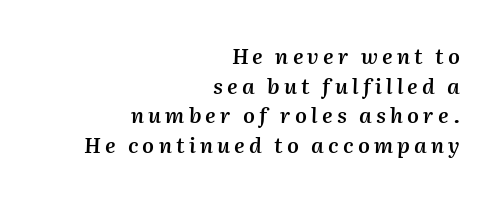
{"italic": "yes", "lean": "right", "slant_degrees": 2, "bold": "semi", "underline": "no", "align": "right", "line_spacing": "normal", "line_spacing_ratio": 1.41, "letter_spacing": "wide", "letter_spacing_em": 0.2, "glyph_px": 21}
